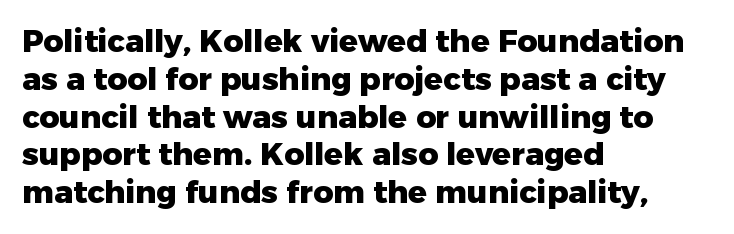
Varying glyph widths throughout — classic text-font behaviour. The passage shown is emphatically bold. The gap between lines stays unmarked. This sample is left-justified, so line endings fall wherever the words run out. No feet cap the strokes, marking this as sans-serif type.
